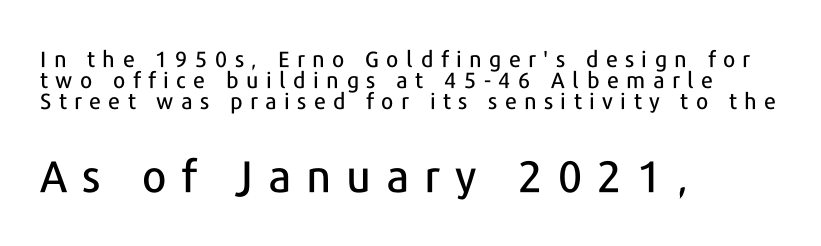
Inter-character spacing is expanded well beyond the font's built-in metrics. Does the lettering tilt? It doesn't — this is upright. Size hierarchy here favors the trailing block over the leading one. Summary of vertical rhythm: compact, with narrow interline spacing.
